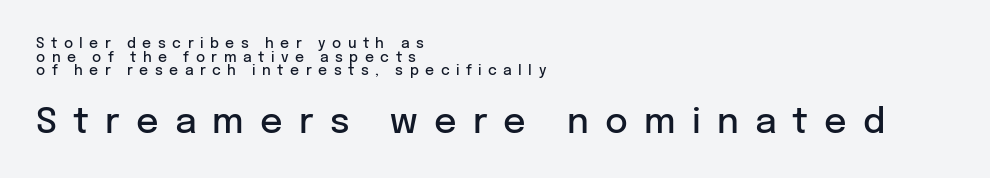
Check under the words: just untouched page. The ragged edge is on the right, which tells us the setting is flush left. Typographically, this falls in the sans-serif category. Every character sits straight up, as roman type does. Looks like regular typesetting: each glyph gets only the width it needs. Compared with typical paragraphs, the rows here are closer together.
